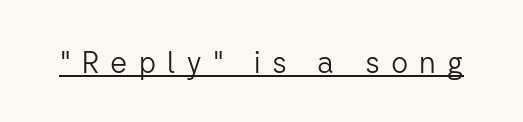
{"serif": "no", "italic": "no", "bold": "no", "weight": "light", "width": "normal", "stroke_contrast": "low", "x_height": "medium", "monospaced": "no", "underline": "yes", "letter_spacing": "wide", "letter_spacing_em": 0.37, "glyph_px": 30}
